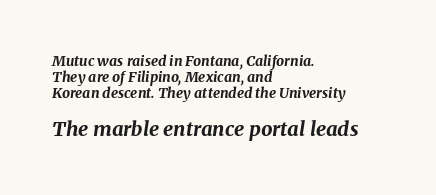
The image shows 20 px bold type, italic (leaning right); set left-aligned, tight line spacing (1.15x), normal letter spacing, not underlined; the second (bottom) block is 1.43x larger.
